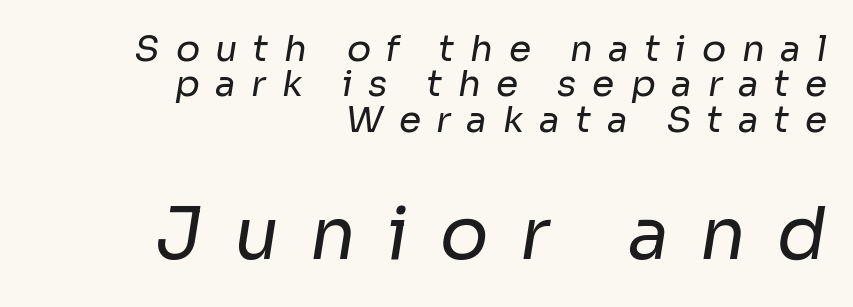
Has an underline been added? It has not. The face used here is proportionally spaced, like ordinary book or web type. This reads as an unemphasized weight, regular at the heaviest. What stands out about the letter spacing? Its width — letters are far apart. This is sans-serif lettering, the kind often seen on screens and signage. Typesetter's note — lower block bumped up in size, upper block left smaller.
